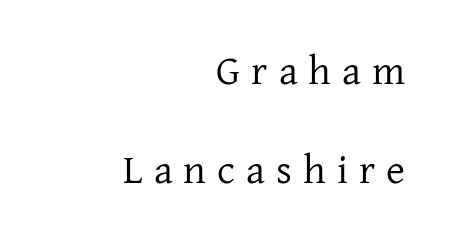
The image shows 41 px regular-weight serif type, upright; set right-aligned, loose line spacing (2.42x), unusually wide letter spacing (+0.27 em), not underlined; low stroke contrast and a medium x-height.
